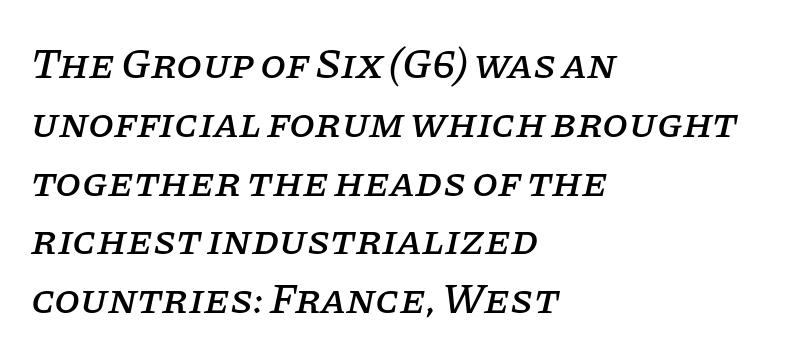
There's an unmistakable incline to the writing here. Quick note: interline space is typical. Honestly, there is no underline to notice here at all. Letter spacing: default. A student would call this left alignment; a typographer would say flush left, rag right.
